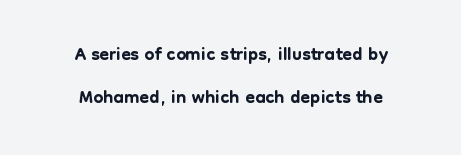
{"serif": "no", "italic": "no", "width": "normal", "stroke_contrast": "low", "x_height": "medium", "monospaced": "no", "underline": "no", "align": "center", "line_spacing": "normal", "line_spacing_ratio": 1.53, "letter_spacing": "normal", "letter_spacing_em": 0.0, "glyph_px": 28}
